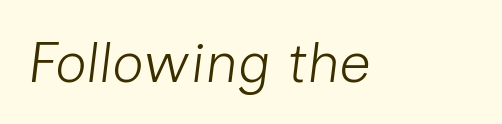
Note the varied advance widths — an 'i' is clearly narrower than an 'm'. The specimen reads as italic at a glance. Here the glyphs are tracked normally, forming tight word shapes. Just letters on the line, the space beneath them empty. Stems here are at most as thick as an everyday book face.
